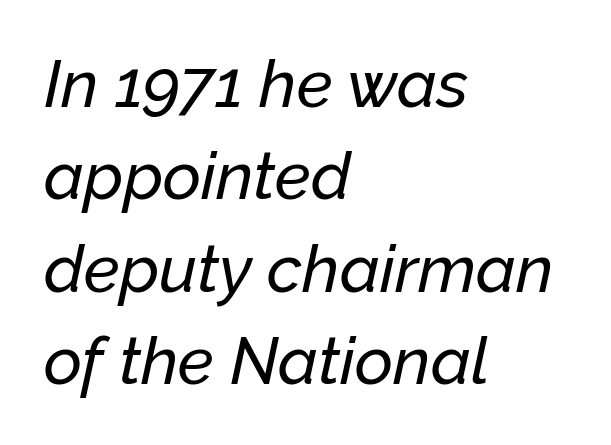
These lines are rendered in a variable-pitch font. The letters sit at their default tracking, neither squeezed nor spread. Baseline-to-baseline distance is the conventional proportion of letter height. An italicized treatment has been applied to the whole sample. Underline: absent.
